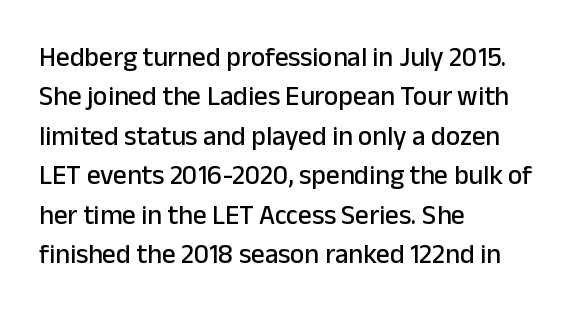
The image shows 27 px text type, upright; set left-aligned, normal line spacing (1.46x), normal letter spacing, not underlined.
